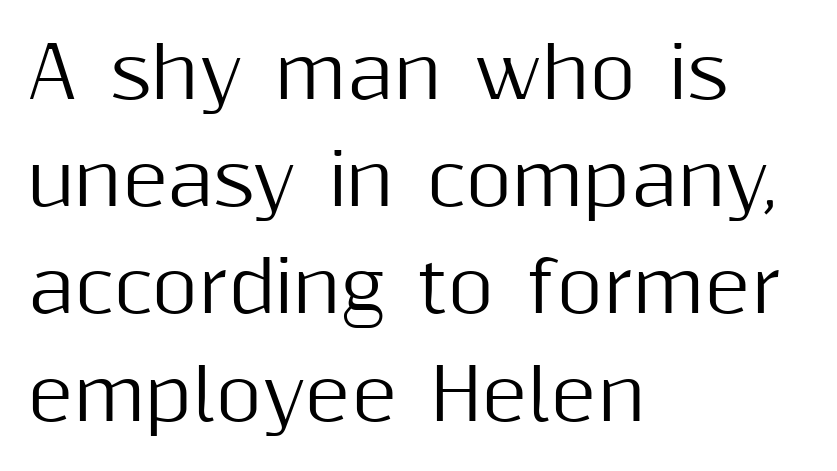
{"serif": "no", "italic": "no", "width": "normal", "stroke_contrast": "medium", "x_height": "medium", "monospaced": "no", "underline": "no", "align": "left", "line_spacing": "normal", "line_spacing_ratio": 1.51, "letter_spacing": "normal", "letter_spacing_em": 0.0, "glyph_px": 71}
